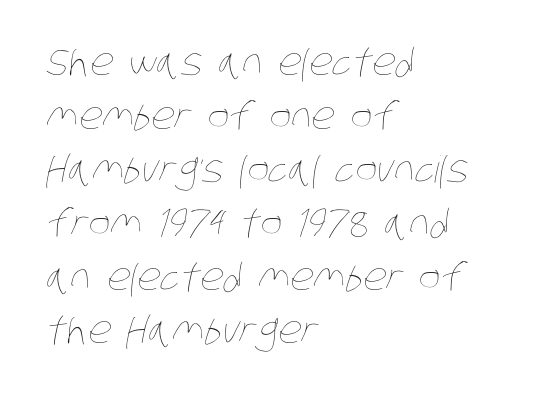
Q: Is the text bold? A: No.
Q: Is the text underlined? A: No.
Q: How is the paragraph aligned? A: Left-aligned.
Q: Is the spacing between letters normal or unusually wide? A: Normal.
Q: Is the spacing between lines tight, normal or loose? A: Normal.
Q: Width (condensed, normal, or wide)? A: Condensed.
Q: Stroke contrast? A: Low.
Q: x-height? A: Large.
Q: Monospaced? A: No.
